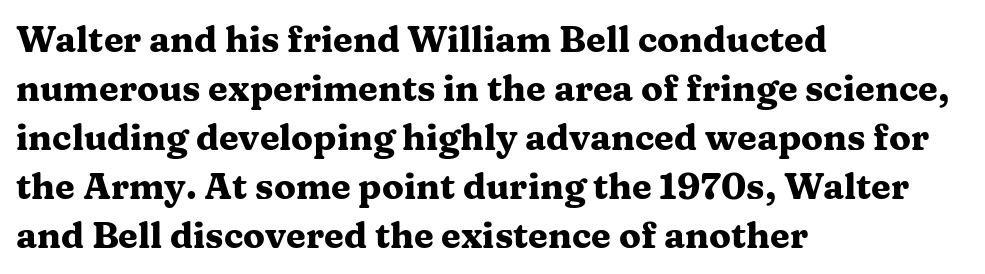
{"serif": "yes", "italic": "no", "bold": "yes", "weight": "heavy", "width": "wide", "stroke_contrast": "medium", "x_height": "medium", "monospaced": "no", "underline": "no", "align": "left", "line_spacing": "normal", "line_spacing_ratio": 1.36, "letter_spacing": "normal", "letter_spacing_em": 0.0, "glyph_px": 36}
